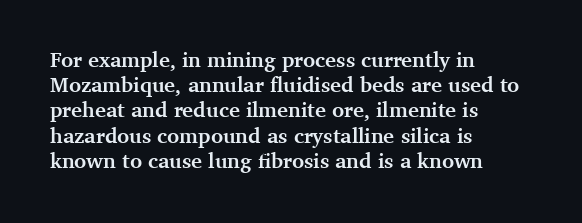
{"italic": "no", "bold": "yes", "underline": "no", "align": "left", "line_spacing_ratio": 1.2, "letter_spacing": "normal", "letter_spacing_em": 0.0, "glyph_px": 21}
